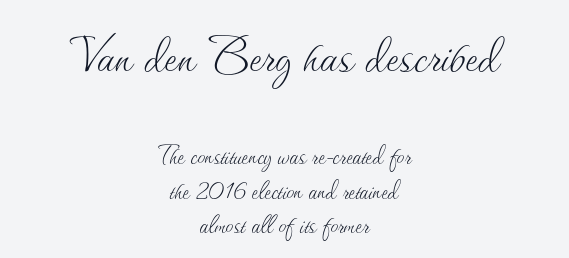
Q: Is the text bold? A: No.
Q: Is the text italic (slanted)? A: Yes.
Q: Is the text underlined? A: No.
Q: How is the paragraph aligned? A: Centered.
Q: Is the spacing between letters normal or unusually wide? A: Normal.
Q: Is the spacing between lines tight, normal or loose? A: Tight.
Q: Which block of text is set in a larger size, the first (top) or the second (bottom)? A: The first (top) one.
Q: Width (condensed, normal, or wide)? A: Normal.
Q: Stroke contrast? A: Medium.
Q: x-height? A: Small.
Q: Monospaced? A: No.
